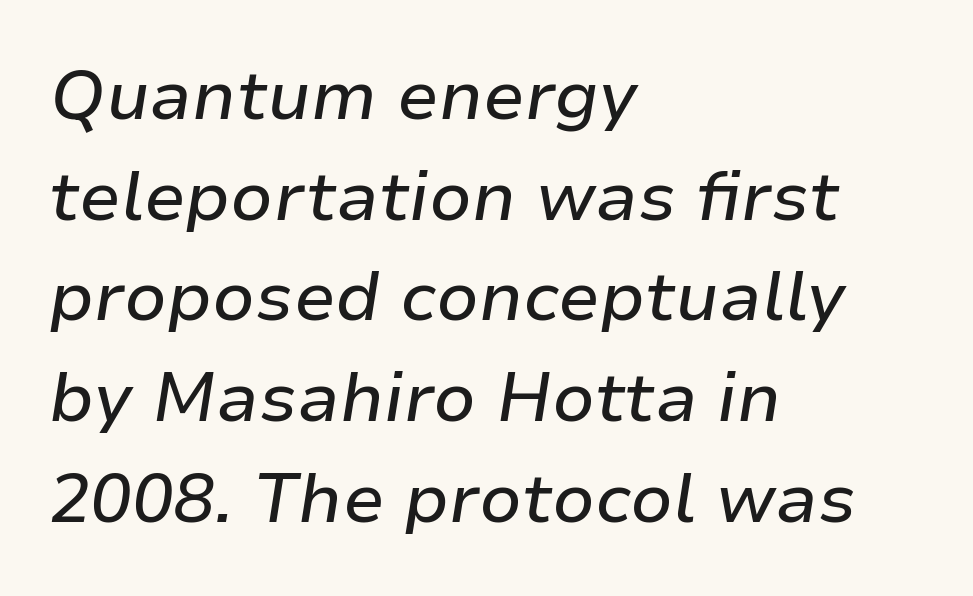
The rag falls on the right side of this text block. Leading: standard. Type without underlining. Spacing verdict: proportional, widths tailored to each character. The lettering tilts uniformly, giving the passage an italic look. Nothing unusual about the tracking: characters are spaced as the font intends.
